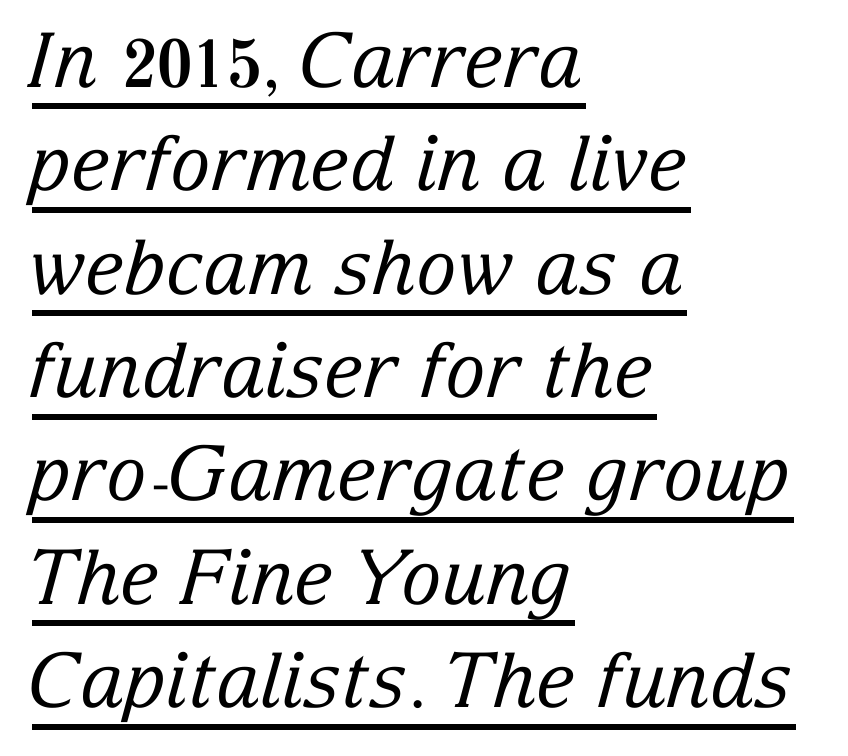
These lines stack with their left ends in a neat column. Is there much room between lines? A standard amount, neither cramped nor airy. You could call the tracking neutral — neither tight nor loose. Is this a heavy cut? Hardly; it is regular or lighter.
